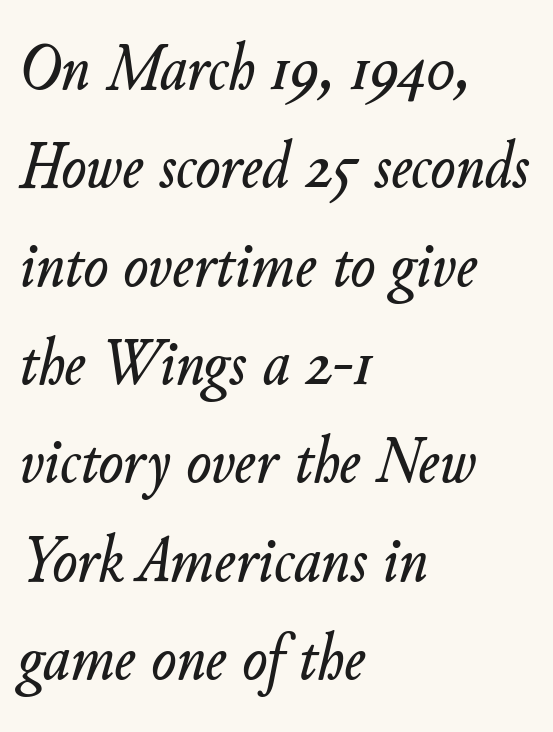
Q: Is the text italic (slanted)? A: Yes, it leans right by about 11 degrees.
Q: Is the text underlined? A: No.
Q: How is the paragraph aligned? A: Left-aligned.
Q: Is the spacing between letters normal or unusually wide? A: Normal.
Q: Is the spacing between lines tight, normal or loose? A: Normal.
Q: Width (condensed, normal, or wide)? A: Normal.
Q: Stroke contrast? A: Low.
Q: x-height? A: Small.
Q: Monospaced? A: No.
